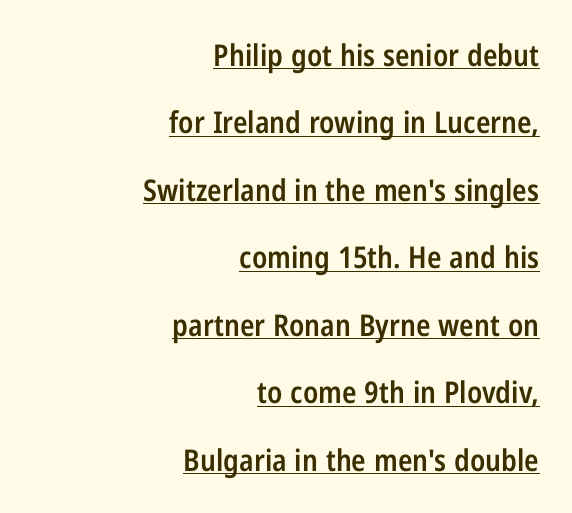
The image shows 30 px semibold, condensed sans-serif type, upright; set right-aligned, loose line spacing (2.25x), normal letter spacing, underlined; low stroke contrast and a medium x-height.
